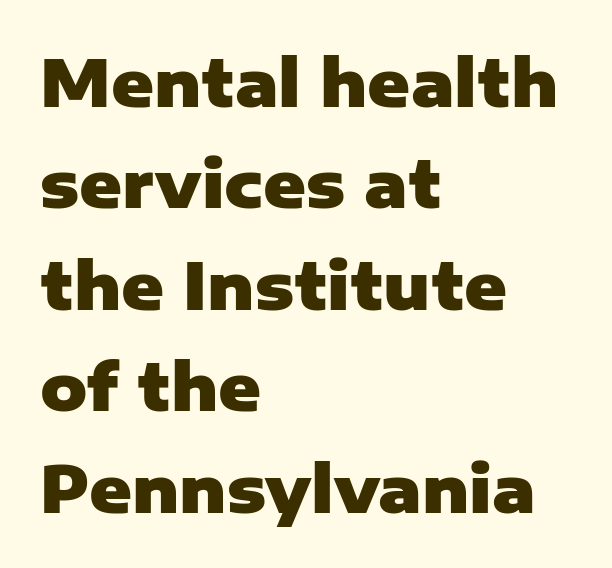
{"serif": "no", "italic": "no", "bold": "yes", "weight": "heavy", "width": "normal", "stroke_contrast": "low", "x_height": "medium", "monospaced": "no", "underline": "no", "align": "left", "line_spacing": "normal", "line_spacing_ratio": 1.56, "letter_spacing": "normal", "letter_spacing_em": 0.0, "glyph_px": 65}
